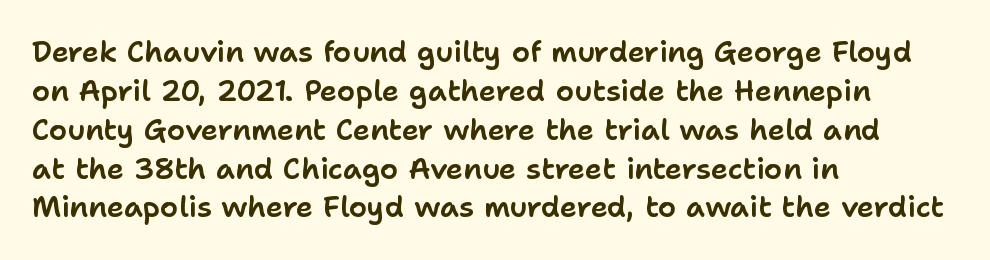
The image shows 29 px sans-serif type, upright; set left-aligned, normal line spacing (1.34x), normal letter spacing, not underlined; low stroke contrast and a medium x-height.
